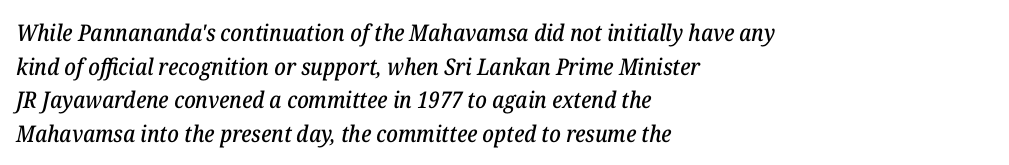
{"italic": "yes", "lean": "right", "slant_degrees": 12, "underline": "no", "align": "left", "line_spacing": "normal", "line_spacing_ratio": 1.46, "letter_spacing": "normal", "letter_spacing_em": 0.0, "glyph_px": 23}
